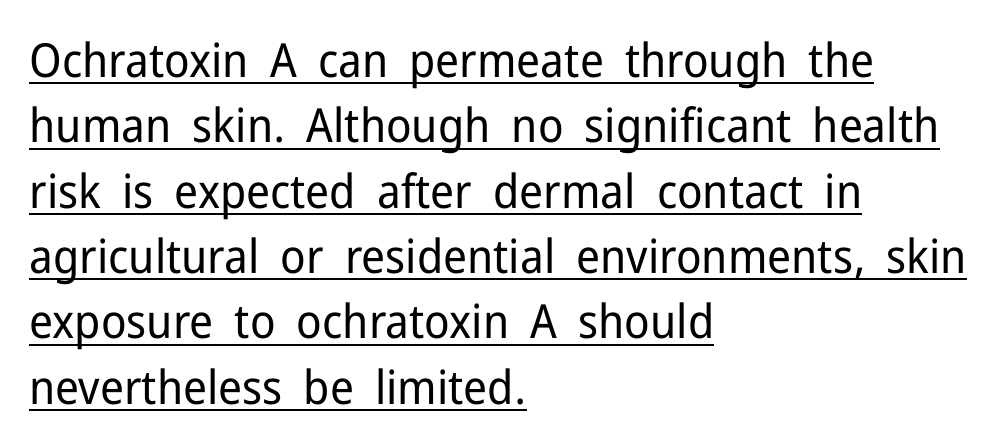
The image shows 47 px regular-weight sans-serif type, upright; set left-aligned, normal line spacing (1.39x), normal letter spacing, underlined; low stroke contrast and a medium x-height.
